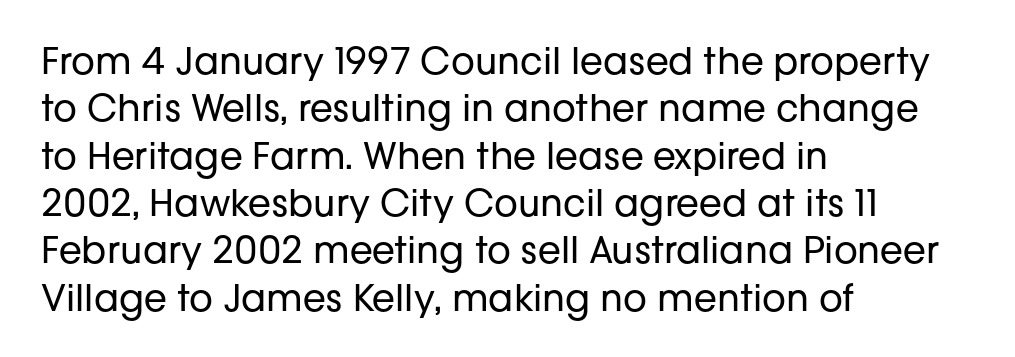
Q: Is the text bold? A: No.
Q: Is the text italic (slanted)? A: No, it is upright.
Q: Is the typeface a serif or a sans-serif typeface? A: Sans-serif.
Q: Is the text underlined? A: No.
Q: How is the paragraph aligned? A: Left-aligned.
Q: Is the spacing between letters normal or unusually wide? A: Normal.
Q: Is the spacing between lines tight, normal or loose? A: Normal.
Q: Width (condensed, normal, or wide)? A: Normal.
Q: Stroke contrast? A: Low.
Q: x-height? A: Medium.
Q: Monospaced? A: No.
